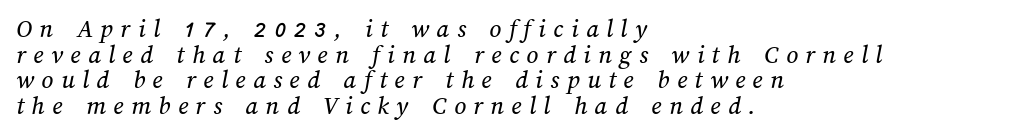
Compared with typical paragraphs, the rows here are closer together. Short and long lines alike share a common starting point at left. The type is letterspaced generously, with wide tracking. A bare baseline throughout the passage.
